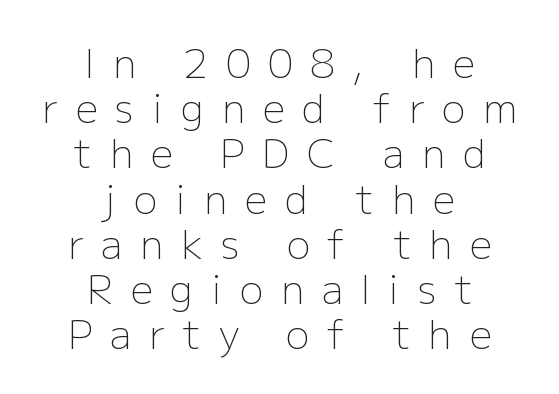
Q: Is the text bold? A: No.
Q: Is the text italic (slanted)? A: No, it is upright.
Q: Is the typeface a serif or a sans-serif typeface? A: Sans-serif.
Q: Is the text underlined? A: No.
Q: How is the paragraph aligned? A: Centered.
Q: Is the spacing between letters normal or unusually wide? A: Unusually wide.
Q: Width (condensed, normal, or wide)? A: Normal.
Q: Stroke contrast? A: Low.
Q: x-height? A: Medium.
Q: Monospaced? A: No.
